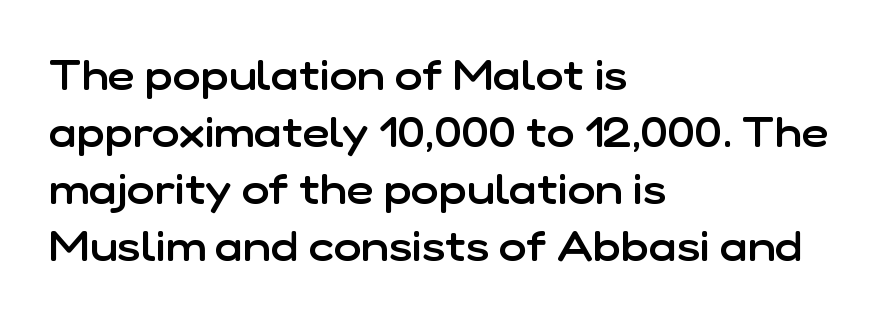
The setting favours the left margin, as ordinary paragraphs usually do. Posture: vertical. The area under the type is left untouched. Nothing unusual about the tracking: characters are spaced as the font intends.
